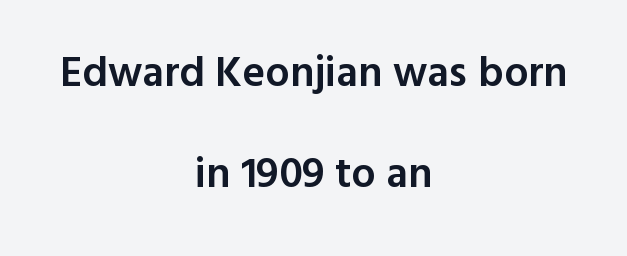
Q: Is the text bold? A: Semi-bold.
Q: Is the text italic (slanted)? A: No, it is upright.
Q: Is the typeface a serif or a sans-serif typeface? A: Sans-serif.
Q: Is the text underlined? A: No.
Q: How is the paragraph aligned? A: Centered.
Q: Is the spacing between letters normal or unusually wide? A: Normal.
Q: Is the spacing between lines tight, normal or loose? A: Loose.
Q: Width (condensed, normal, or wide)? A: Normal.
Q: x-height? A: Medium.
Q: Monospaced? A: No.
